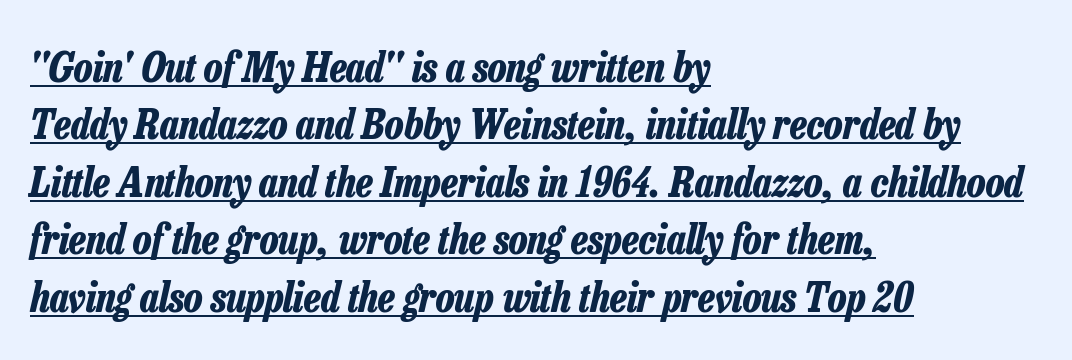
{"italic": "yes", "lean": "right", "slant_degrees": 13, "bold": "yes", "weight": "bold", "width": "condensed", "stroke_contrast": "low", "x_height": "medium", "monospaced": "no", "underline": "yes", "align": "left", "line_spacing": "normal", "line_spacing_ratio": 1.4, "letter_spacing": "normal", "letter_spacing_em": 0.0, "glyph_px": 41}
